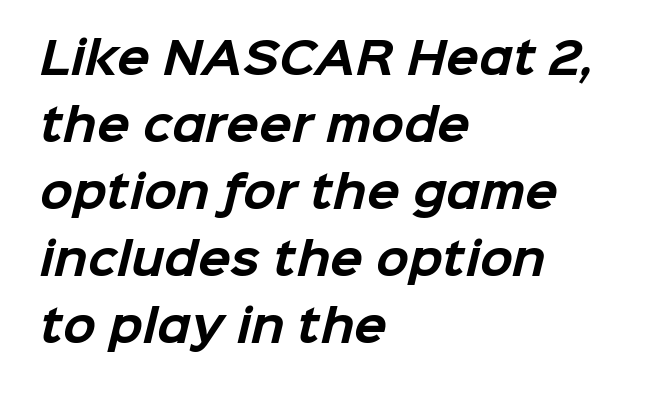
{"serif": "no", "bold": "yes", "weight": "bold", "width": "normal", "stroke_contrast": "low", "x_height": "medium", "monospaced": "no", "underline": "no", "align": "left", "line_spacing": "normal", "line_spacing_ratio": 1.56, "letter_spacing": "normal", "letter_spacing_em": 0.0, "glyph_px": 43}
